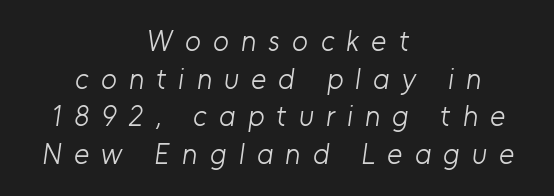
{"serif": "no", "bold": "no", "weight": "light", "width": "normal", "stroke_contrast": "low", "x_height": "medium", "monospaced": "no", "underline": "no", "align": "center", "line_spacing": "normal", "line_spacing_ratio": 1.3, "letter_spacing": "wide", "letter_spacing_em": 0.42, "glyph_px": 29}
